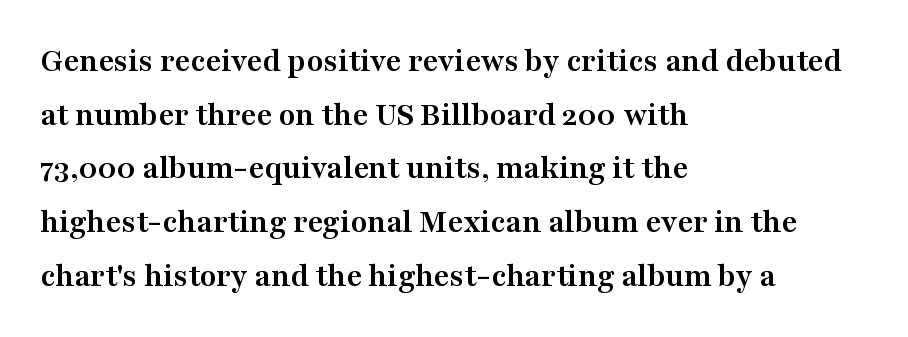
Character widths vary here, with narrow letters taking less room than wide ones. Does the lettering tilt? It doesn't — this is upright. The text block is weighted toward the left margin, trailing off unevenly rightward. A typesetter would call this leading conventional body-copy spacing. Look at the bottom of the vertical strokes: they flare into serifs here.
